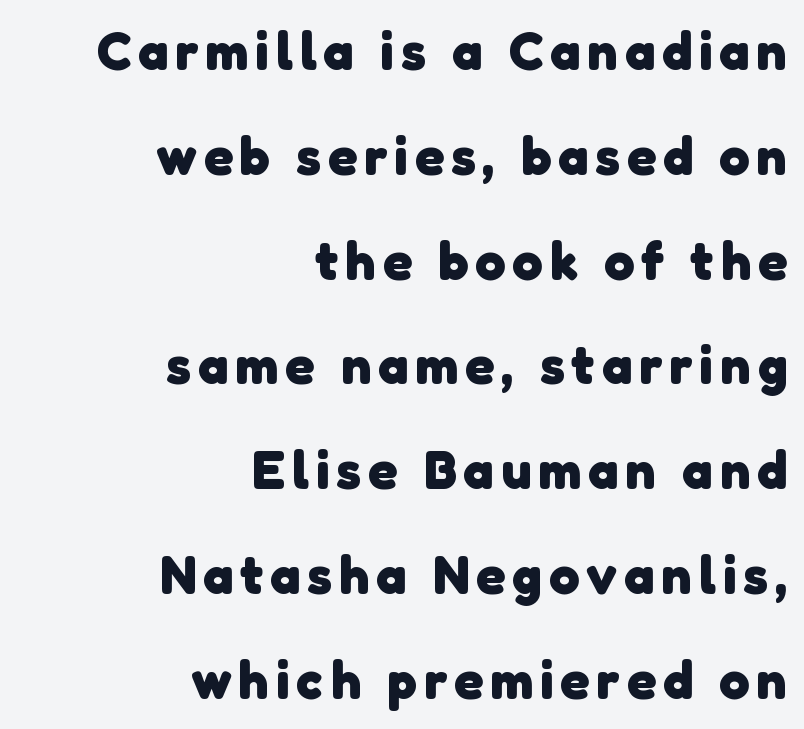
{"serif": "no", "bold": "yes", "weight": "heavy", "width": "normal", "stroke_contrast": "low", "x_height": "medium", "monospaced": "no", "underline": "no", "align": "right", "line_spacing": "loose", "line_spacing_ratio": 1.94, "glyph_px": 54}
